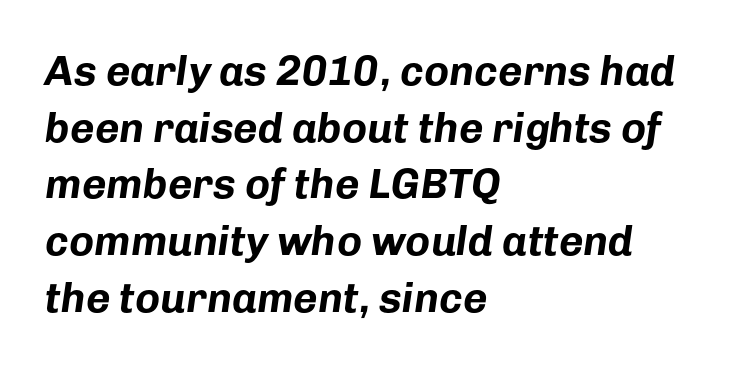
Posture: slanted. The strokes are fattened all the way to bold. Here the glyphs are tracked normally, forming tight word shapes. A typesetter would call this proportional, since set widths differ per character.
